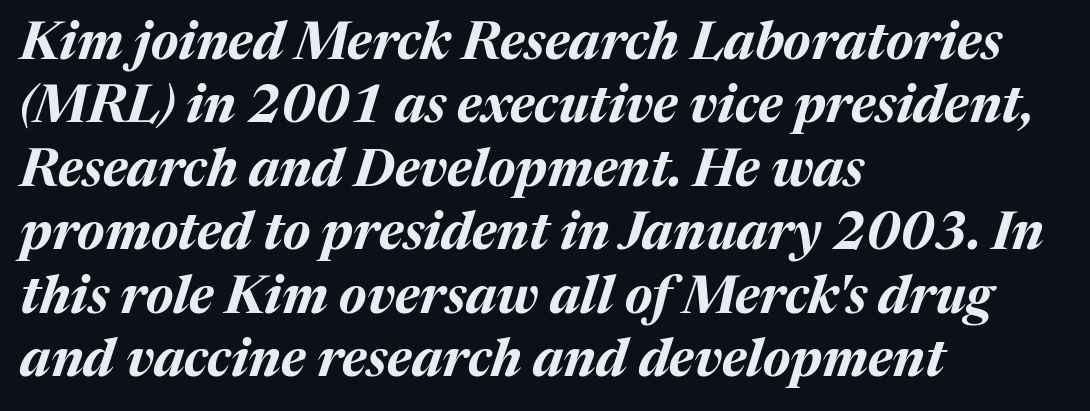
Q: Is the text bold? A: Yes.
Q: Is the text italic (slanted)? A: Yes, it leans right by about 17 degrees.
Q: Is the text underlined? A: No.
Q: How is the paragraph aligned? A: Left-aligned.
Q: Is the spacing between letters normal or unusually wide? A: Normal.
Q: Width (condensed, normal, or wide)? A: Normal.
Q: Stroke contrast? A: Medium.
Q: x-height? A: Medium.
Q: Monospaced? A: No.
